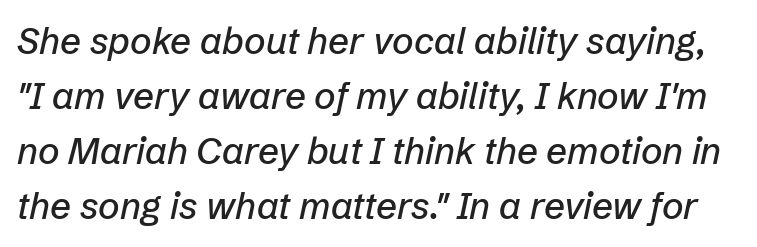
The image shows 37 px text type, italic (leaning right); set normal line spacing (1.49x), normal letter spacing, not underlined; low stroke contrast and a medium x-height.
